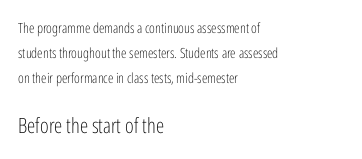
Q: Is the text bold? A: No.
Q: Is the text italic (slanted)? A: No, it is upright.
Q: Is the text underlined? A: No.
Q: How is the paragraph aligned? A: Left-aligned.
Q: Is the spacing between letters normal or unusually wide? A: Normal.
Q: Which block of text is set in a larger size, the first (top) or the second (bottom)? A: The second (bottom) one.
